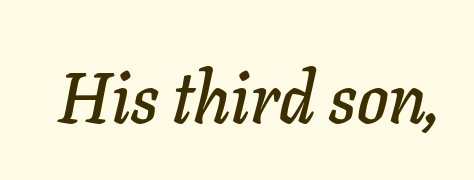
{"italic": "yes", "lean": "right", "slant_degrees": 11, "width": "normal", "stroke_contrast": "low", "x_height": "medium", "monospaced": "no", "underline": "no", "letter_spacing": "normal", "letter_spacing_em": 0.0, "glyph_px": 71}
